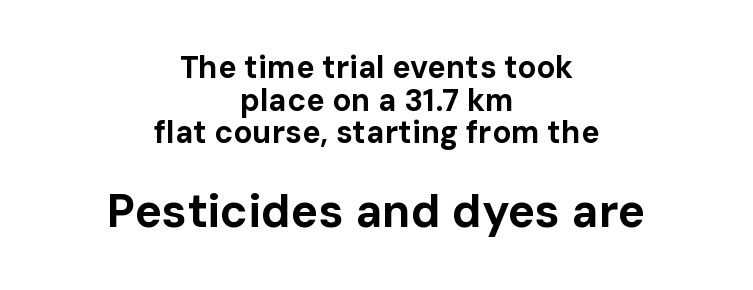
The image shows 46 px bold sans-serif type, upright; set centered, tight line spacing (1.05x), normal letter spacing, not underlined; the second (bottom) block is 1.48x larger; low stroke contrast and a medium x-height.
